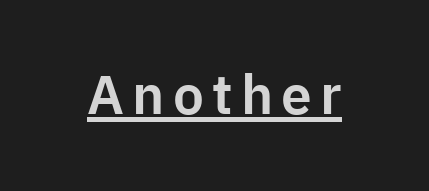
Q: Is the text italic (slanted)? A: No, it is upright.
Q: Is the typeface a serif or a sans-serif typeface? A: Sans-serif.
Q: Is the text underlined? A: Yes.
Q: Width (condensed, normal, or wide)? A: Normal.
Q: Stroke contrast? A: Low.
Q: x-height? A: Medium.
Q: Monospaced? A: No.
